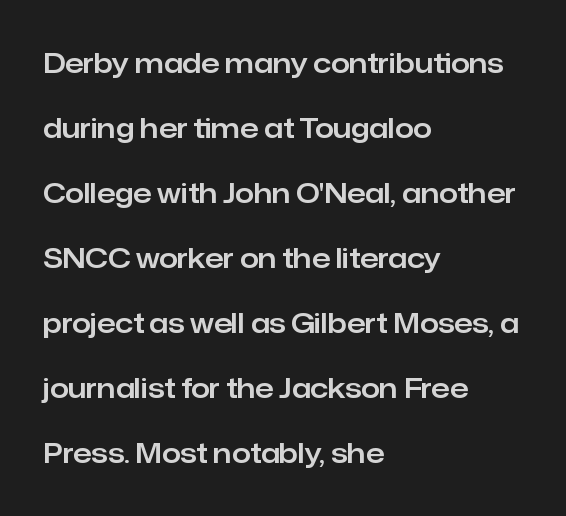
Tall strokes in this sample are plumb rather than angled. Beneath every word, the page is bare. There is no visible air inserted between adjacent glyphs. The space between consecutive lines is lavish. The compositor pushed each line to the left boundary.
